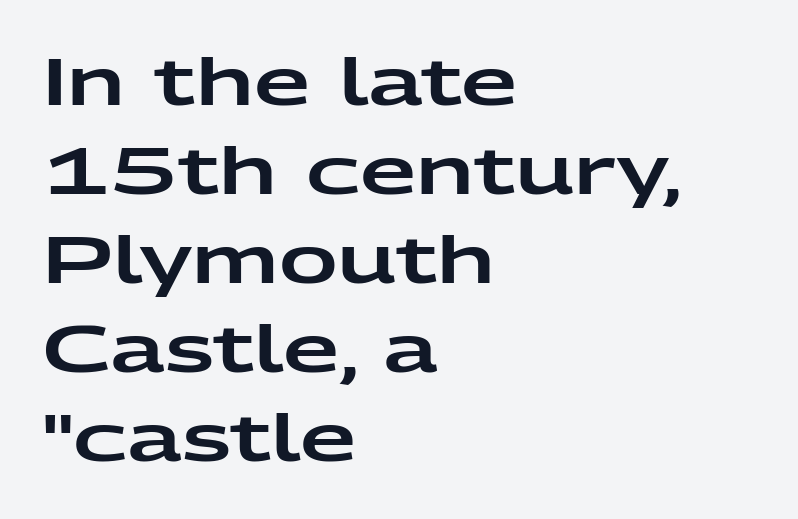
Horizontal alignment here is leftward, the default for most running prose. A typesetter would call this proportional, since set widths differ per character. The space directly below the letters is spotless. What kind of face is this? One without serifs — a sans. Compared with typical paragraphs, the rows here are spaced about the same. The axis of the letterforms is exactly vertical.
